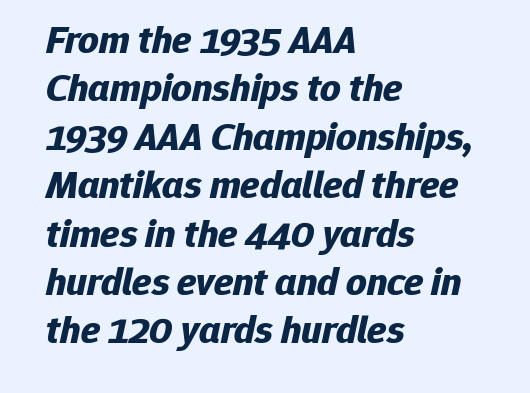
{"italic": "yes", "lean": "right", "slant_degrees": 12, "bold": "yes", "weight": "bold", "width": "normal", "stroke_contrast": "low", "x_height": "medium", "monospaced": "no", "underline": "no", "align": "left", "line_spacing_ratio": 1.21, "letter_spacing": "normal", "letter_spacing_em": 0.0, "glyph_px": 40}
